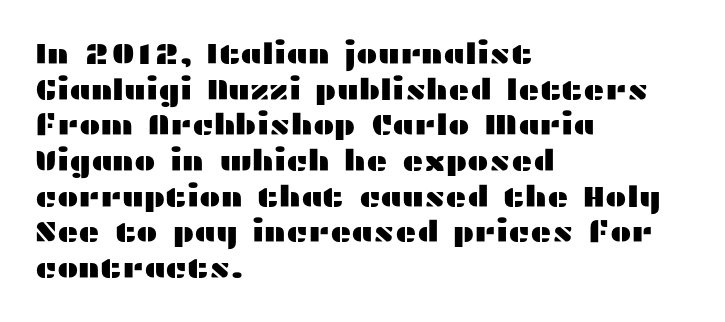
The image shows 29 px wide sans-serif type, upright; set left-aligned, line spacing 1.23x, normal letter spacing, not underlined; medium stroke contrast and a medium x-height.
